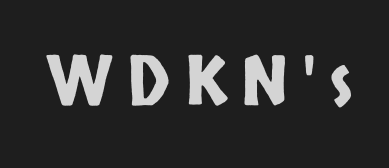
Designer's note — italics off, roman on. The strip under each line holds only bare page. Nope, no serifs anywhere on these letters. Here the designer chose a conventional face with non-uniform glyph widths.
